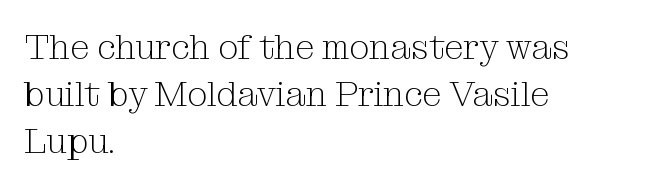
The image shows 35 px light serif type, upright; set left-aligned, normal line spacing (1.34x), normal letter spacing, not underlined; medium stroke contrast and a medium x-height.
